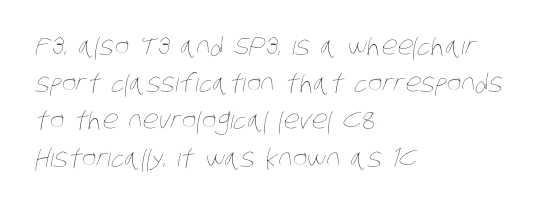
Lines of text with bare space underneath. Reading down the column, the eye jumps a familiar distance to each next line. Weight: not bold — regular or lighter. You could call the tracking neutral — neither tight nor loose. This sample is left-justified, so line endings fall wherever the words run out.
